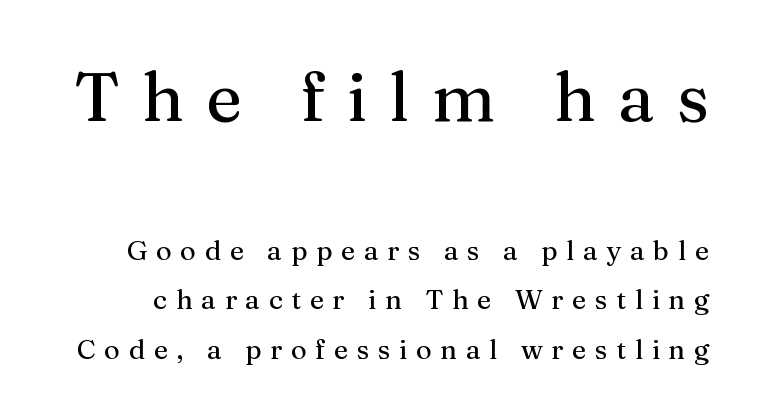
In terms of letterspacing, this is a distinctly airy, spread setting. Italic? Not at all — the glyphs are vertical. The letters advance in unequal steps, a hallmark of proportional type. The string is rendered with underlining switched off. Large over small — that's the arrangement of the two blocks here.
